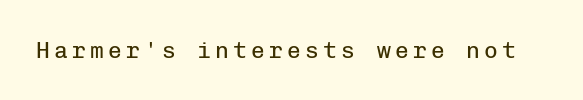
The image shows 23 px text type, upright; set not underlined.
